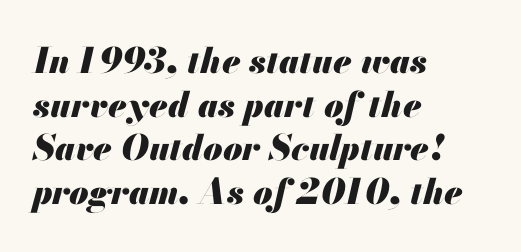
{"italic": "yes", "lean": "right", "slant_degrees": 13, "bold": "yes", "weight": "heavy", "width": "normal", "stroke_contrast": "medium", "x_height": "small", "monospaced": "no", "underline": "no", "align": "left", "line_spacing": "normal", "line_spacing_ratio": 1.25, "letter_spacing": "normal", "letter_spacing_em": 0.0, "glyph_px": 35}
